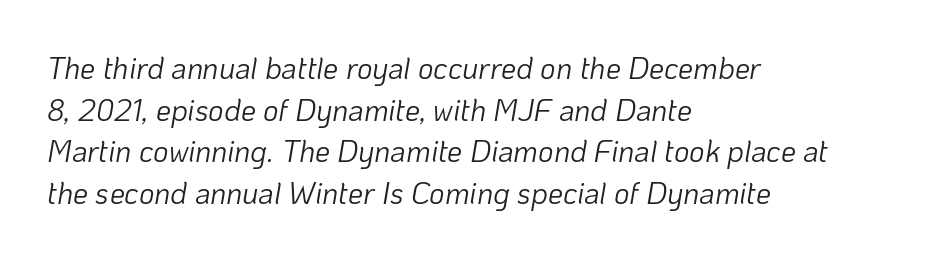
The image shows 30 px light type, italic (leaning right); set left-aligned, normal line spacing (1.39x), normal letter spacing, not underlined; low stroke contrast and a medium x-height.
